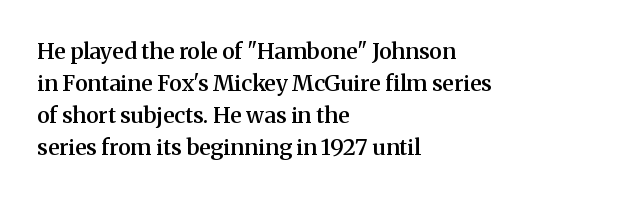
A typesetter would mark this as roman, not italic. If you drew a ruler down the left edge, every line would touch it. Look at the tracking — it's just the regular setting, nothing added. Regular leading.
